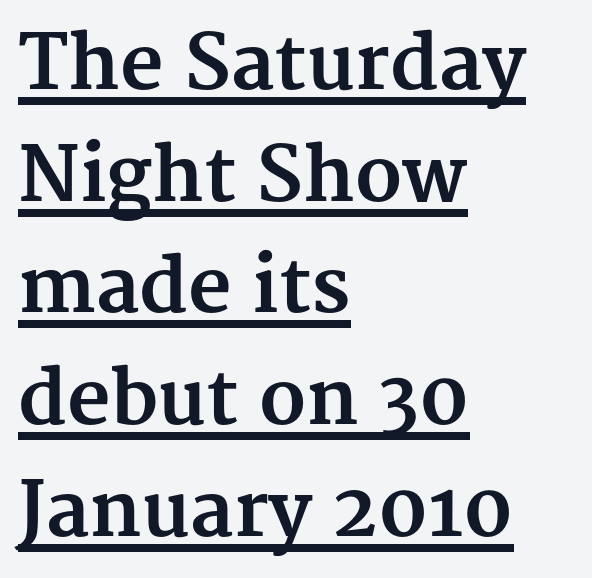
Q: Is the text bold? A: Yes.
Q: Is the text italic (slanted)? A: No, it is upright.
Q: Is the typeface a serif or a sans-serif typeface? A: Serif.
Q: Is the text underlined? A: Yes.
Q: How is the paragraph aligned? A: Left-aligned.
Q: Is the spacing between letters normal or unusually wide? A: Normal.
Q: Is the spacing between lines tight, normal or loose? A: Normal.
Q: Width (condensed, normal, or wide)? A: Normal.
Q: Stroke contrast? A: Medium.
Q: x-height? A: Medium.
Q: Monospaced? A: No.
